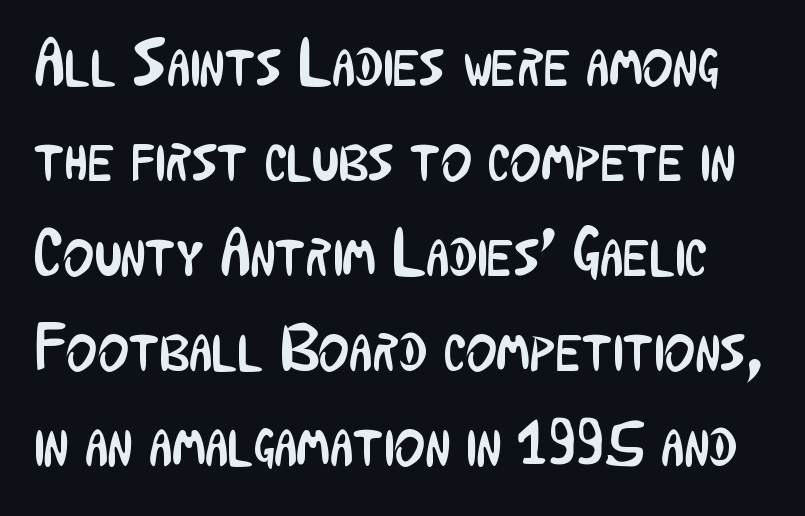
Font category for this specimen: sans-serif. You could not count columns in this text — the font is proportionally spaced. This rendering leaves character spacing at its baseline value. The glyphs are unaccompanied by any horizontal stroke below them.
